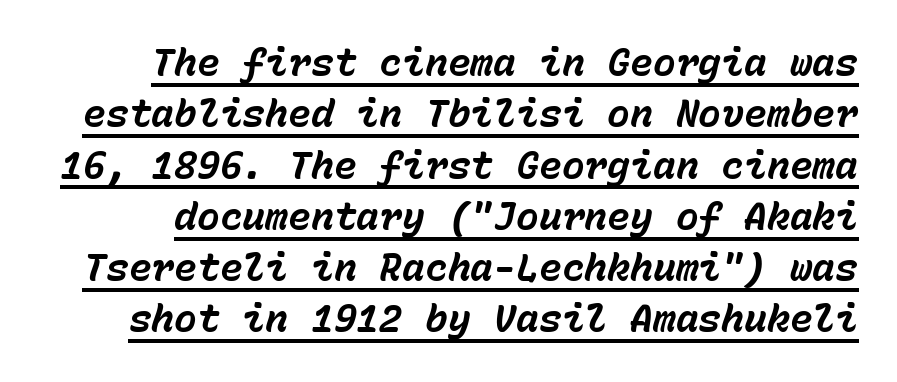
The image shows 38 px bold type, italic (leaning right), monospaced; set normal line spacing (1.35x), normal letter spacing, underlined; low stroke contrast and a medium x-height.
